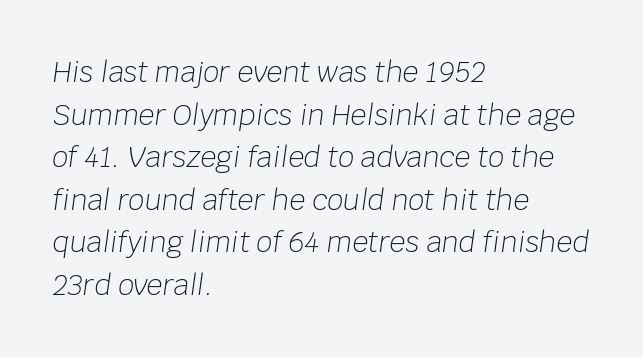
Is the type slanted? Yes — the strokes lean at a clear angle. Tracking value appears to be zero — textbook default spacing. You could not count columns in this text — the font is proportionally spaced. Honestly, there is no underline to notice here at all. How would I describe the line gaps? Plain and ordinary. This rendering uses left alignment, leaving the right contour irregular.
